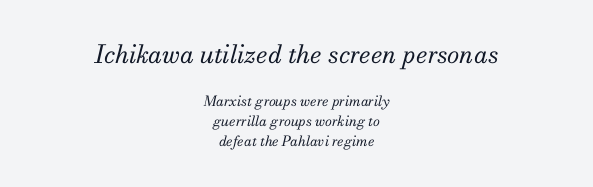
Q: Is the text bold? A: No.
Q: Is the text italic (slanted)? A: Yes, it leans right by about 13 degrees.
Q: Is the text underlined? A: No.
Q: How is the paragraph aligned? A: Centered.
Q: Is the spacing between letters normal or unusually wide? A: Normal.
Q: Is the spacing between lines tight, normal or loose? A: Normal.
Q: Which block of text is set in a larger size, the first (top) or the second (bottom)? A: The first (top) one.
